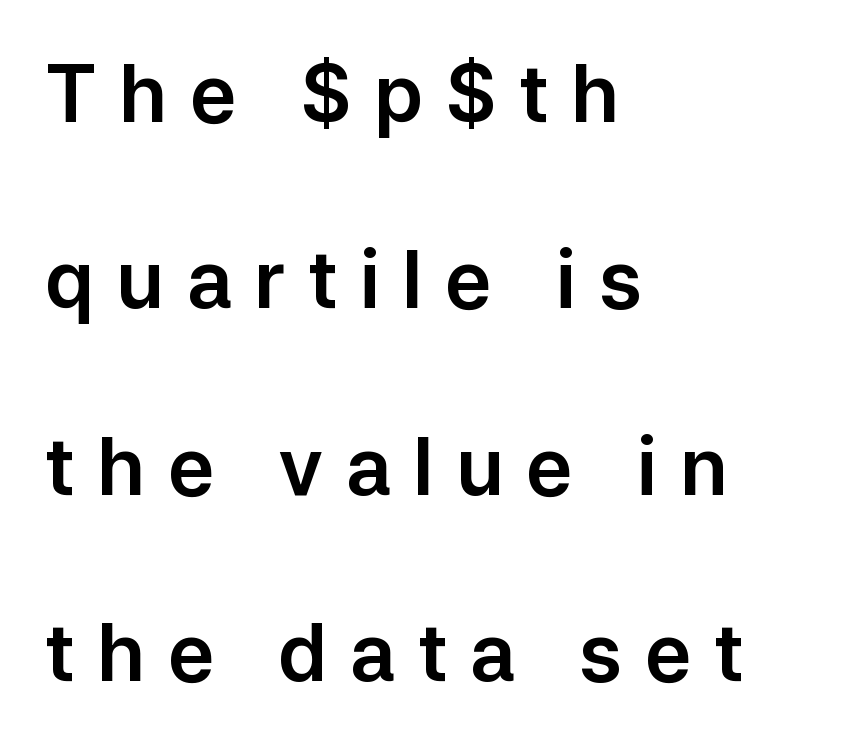
Q: Is the text italic (slanted)? A: No, it is upright.
Q: Is the typeface a serif or a sans-serif typeface? A: Sans-serif.
Q: Is the text underlined? A: No.
Q: How is the paragraph aligned? A: Left-aligned.
Q: Is the spacing between letters normal or unusually wide? A: Unusually wide.
Q: Is the spacing between lines tight, normal or loose? A: Loose.
Q: Width (condensed, normal, or wide)? A: Normal.
Q: Stroke contrast? A: Low.
Q: x-height? A: Medium.
Q: Monospaced? A: No.
